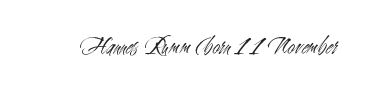
Q: Is the text bold? A: No.
Q: Is the text italic (slanted)? A: Yes.
Q: Is the text underlined? A: No.
Q: Is the spacing between letters normal or unusually wide? A: Normal.
